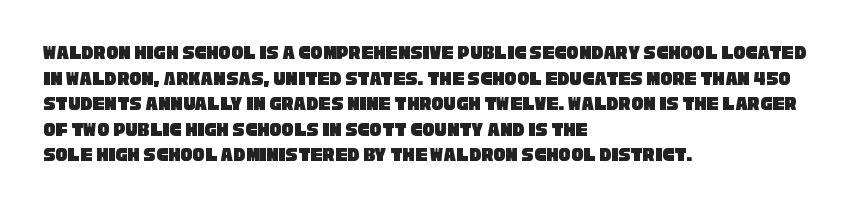
The image shows 20 px text type; set left-aligned, normal line spacing (1.28x), normal letter spacing, not underlined.
